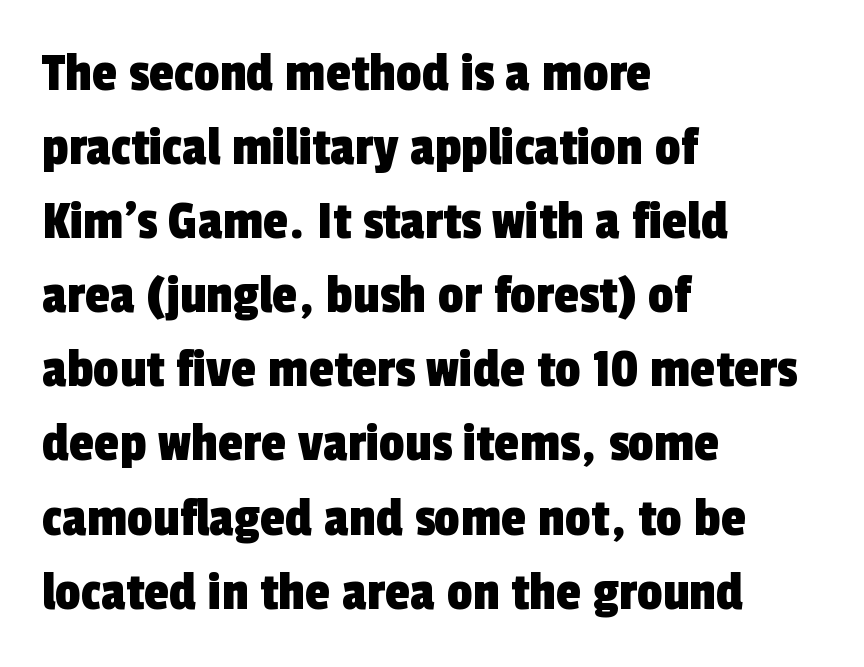
Q: Is the typeface a serif or a sans-serif typeface? A: Sans-serif.
Q: Is the text underlined? A: No.
Q: How is the paragraph aligned? A: Left-aligned.
Q: Is the spacing between letters normal or unusually wide? A: Normal.
Q: Is the spacing between lines tight, normal or loose? A: Normal.
Q: Width (condensed, normal, or wide)? A: Condensed.
Q: x-height? A: Medium.
Q: Monospaced? A: No.
